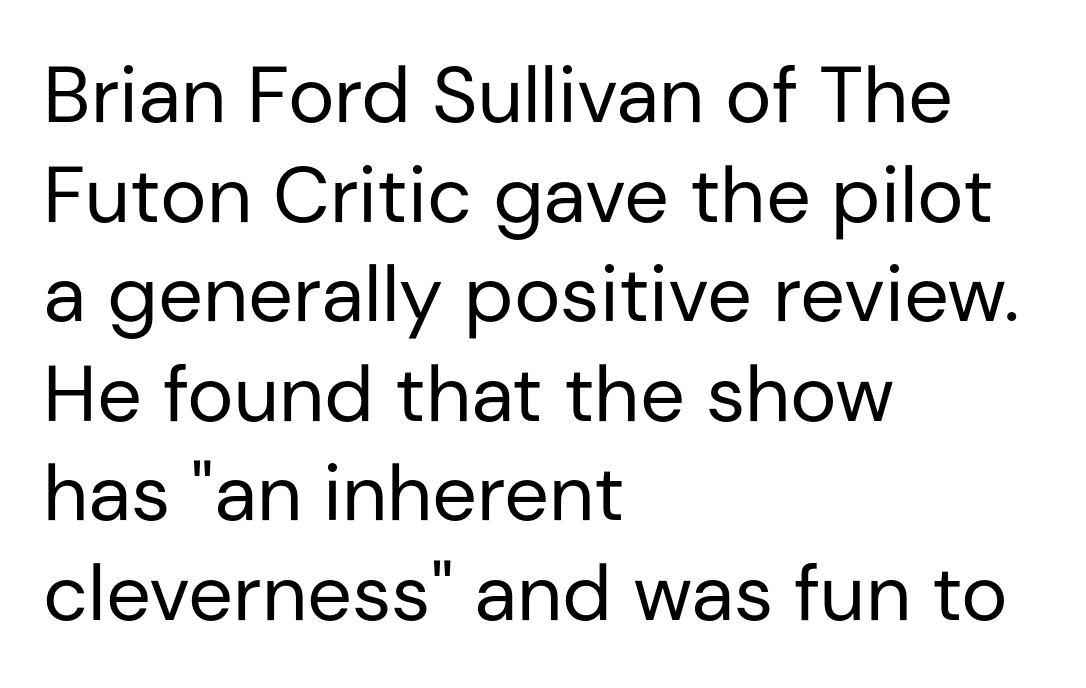
{"serif": "no", "italic": "no", "bold": "no", "weight": "regular", "width": "normal", "stroke_contrast": "low", "x_height": "medium", "monospaced": "no", "underline": "no", "align": "left", "line_spacing": "normal", "line_spacing_ratio": 1.26, "letter_spacing": "normal", "letter_spacing_em": 0.0, "glyph_px": 79}
